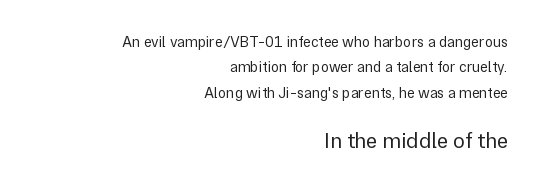
Letters rest on an invisible, unmarked baseline. The strokes carry an ordinary text weight at most. The ragged edge is on the left, which tells us the setting is flush right. Unlike italic type, these characters show no tilt at all.
